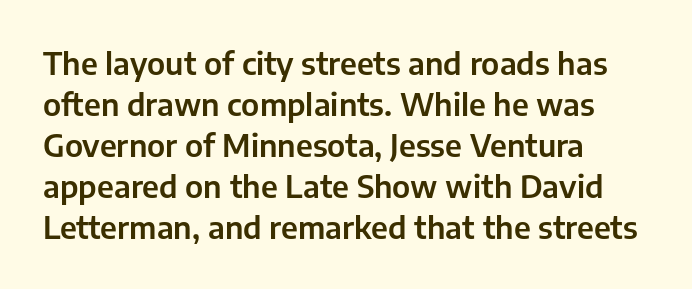
The image shows 31 px sans-serif type, upright; set left-aligned, normal line spacing (1.32x), normal letter spacing, not underlined; low stroke contrast and a medium x-height.
